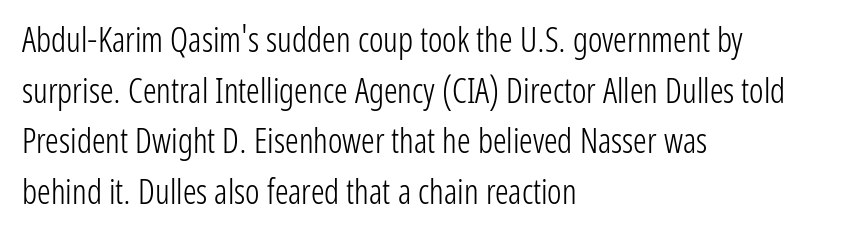
Do the letters lean? They stand straight. The baseline area is clear. The face used here is proportionally spaced, like ordinary book or web type. Nothing sits at the stroke ends, so this counts as sans-serif. The block of text has a typical density, with ordinary space between rows.
